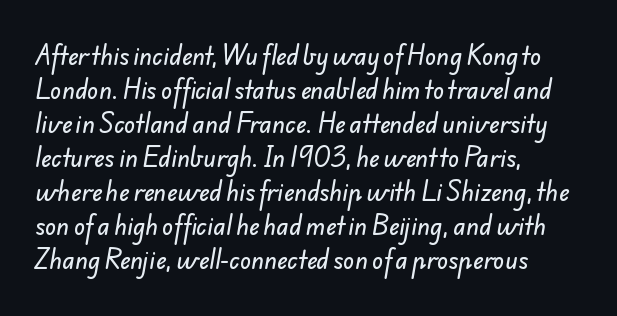
The image shows 23 px text type; set left-aligned, normal line spacing (1.48x), normal letter spacing, not underlined.
